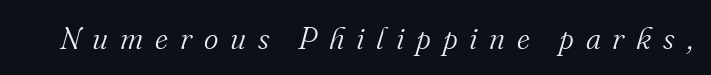
Q: Is the text bold? A: No.
Q: Is the text italic (slanted)? A: Yes, it leans right by about 16 degrees.
Q: Is the typeface a serif or a sans-serif typeface? A: Serif.
Q: Is the text underlined? A: No.
Q: Is the spacing between letters normal or unusually wide? A: Unusually wide.
Q: Width (condensed, normal, or wide)? A: Normal.
Q: Stroke contrast? A: Medium.
Q: x-height? A: Small.
Q: Monospaced? A: No.
